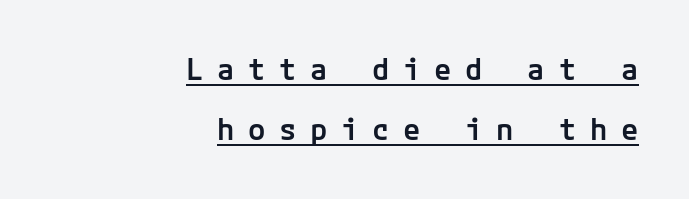
{"serif": "no", "italic": "no", "bold": "semi", "weight": "semibold", "width": "normal", "stroke_contrast": "low", "x_height": "medium", "underline": "yes", "align": "right", "line_spacing": "loose", "line_spacing_ratio": 2.08, "letter_spacing": "wide", "letter_spacing_em": 0.47, "glyph_px": 29}
